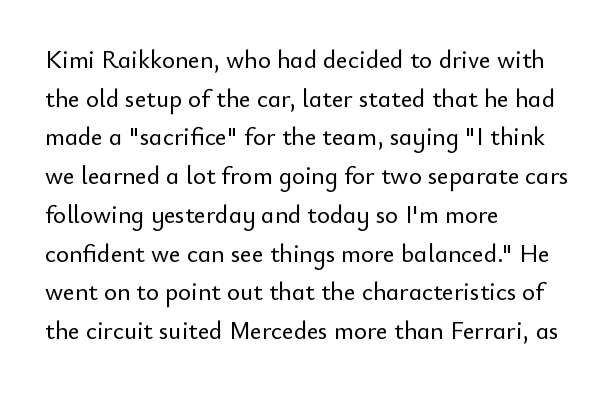
Inter-character spacing is left at the font's built-in metrics. Quick note: underline off. Horizontal alignment here is leftward, the default for most running prose. Posture: vertical. Line spacing here is normal.
